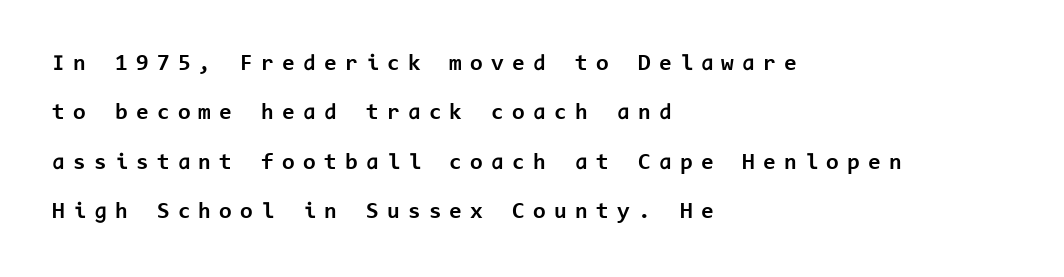
{"italic": "no", "bold": "yes", "underline": "no", "align": "left", "line_spacing": "loose", "line_spacing_ratio": 2.15, "letter_spacing": "wide", "letter_spacing_em": 0.36, "glyph_px": 23}
